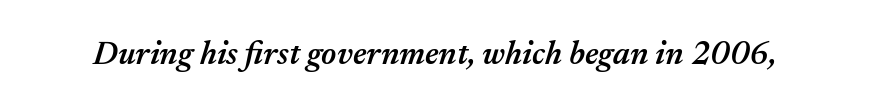
A typesetter would mark this as italic. Compared with an ordinary text face, these strokes are moderately heavier — a semibold. Decoration check: the copy has no underline. A typesetter would call this proportional, since set widths differ per character.
